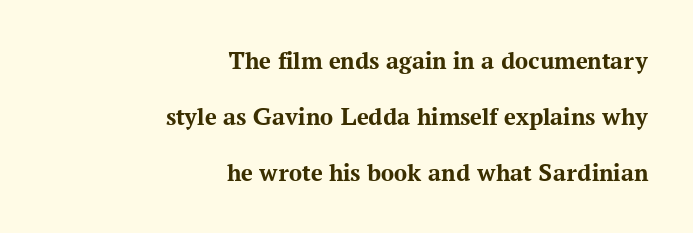
Q: Is the text bold? A: Yes.
Q: Is the text italic (slanted)? A: No, it is upright.
Q: Is the text underlined? A: No.
Q: How is the paragraph aligned? A: Right-aligned.
Q: Is the spacing between letters normal or unusually wide? A: Normal.
Q: Is the spacing between lines tight, normal or loose? A: Loose.
